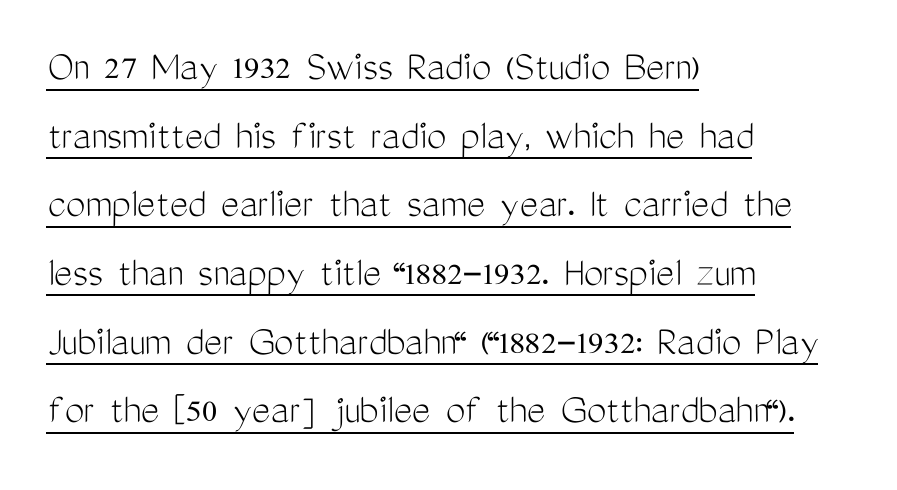
You can tell it's not italic because the verticals are truly vertical. Compared with a typical body face, this is equally light or lighter still. The passage shown has conventional tracking throughout. Baseline-to-baseline distance is the conventional proportion of letter height.
